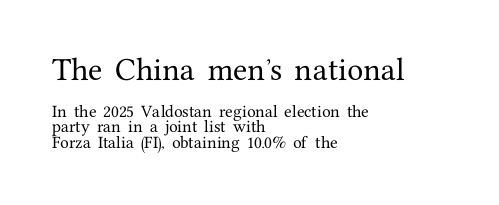
The image shows 26 px text type, upright; set left-aligned, tight line spacing (1.11x), normal letter spacing, not underlined; the first (top) block is 1.86x larger.
